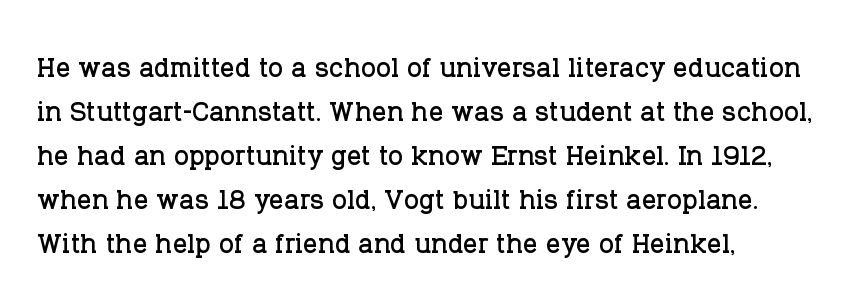
The image shows 36 px serif type, upright; set left-aligned, line spacing 1.22x, normal letter spacing, not underlined; low stroke contrast and a large x-height.
